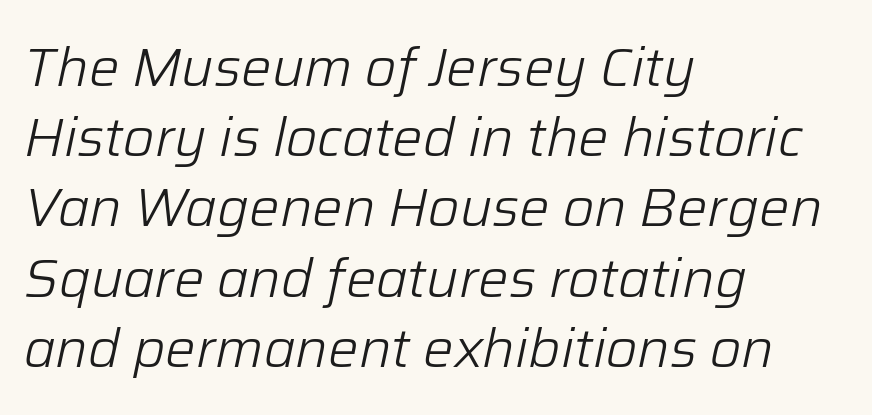
{"italic": "yes", "lean": "right", "slant_degrees": 12, "bold": "no", "weight": "light", "width": "normal", "stroke_contrast": "low", "x_height": "medium", "monospaced": "no", "underline": "no", "align": "left", "line_spacing": "normal", "line_spacing_ratio": 1.3, "letter_spacing": "normal", "letter_spacing_em": 0.0, "glyph_px": 54}
